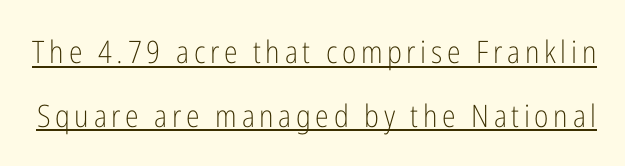
The image shows 31 px light, condensed sans-serif type, upright; set loose line spacing (2.05x), underlined; low stroke contrast and a medium x-height.
